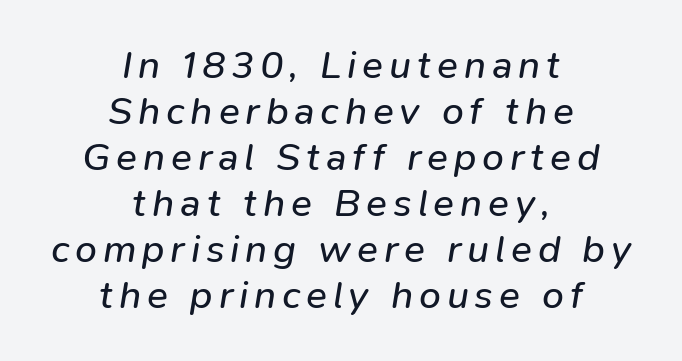
{"italic": "yes", "lean": "right", "slant_degrees": 9, "bold": "no", "weight": "regular", "width": "normal", "stroke_contrast": "low", "x_height": "medium", "monospaced": "no", "underline": "no", "align": "center", "line_spacing_ratio": 1.18, "glyph_px": 39}
